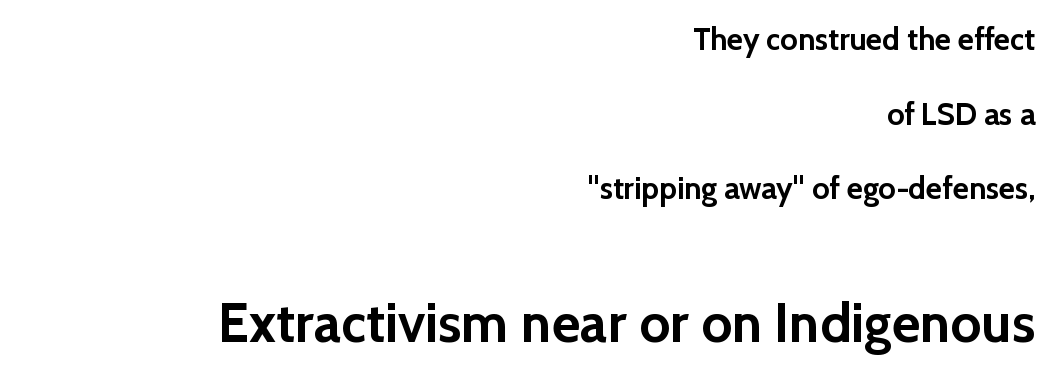
{"serif": "no", "italic": "no", "bold": "yes", "weight": "semibold", "width": "normal", "x_height": "medium", "monospaced": "no", "underline": "no", "align": "right", "line_spacing": "loose", "line_spacing_ratio": 2.41, "letter_spacing": "normal", "letter_spacing_em": 0.0, "larger_block": "second", "size_ratio": 1.77, "glyph_px": 55}
